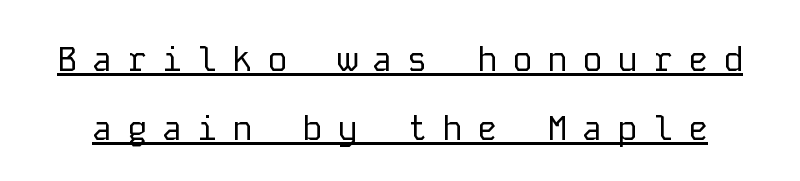
Substantial extra tracking has been applied to these lines. The passage shown is typeset with a sans-serif family. The rendering uses a large line-height, opening up the rows. The type sits square on the baseline with zero lean. Is the stroke heavy? The answer is a plain regular-or-lighter.
